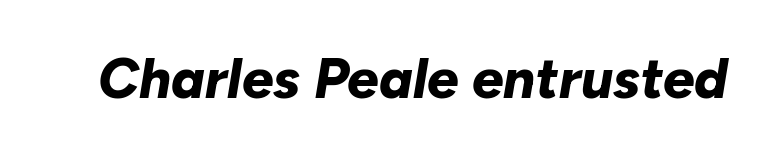
The image shows 56 px bold type, italic (leaning right); set normal letter spacing, not underlined; low stroke contrast and a medium x-height.
